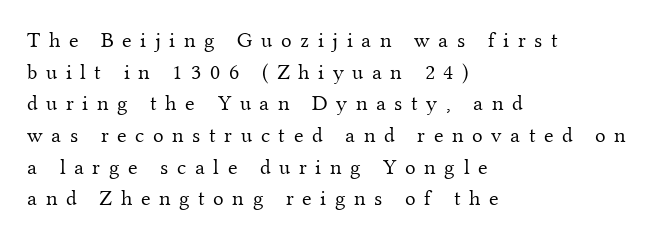
Normally led — the rows are evenly, conventionally spaced. Ascenders rise straight up at ninety degrees. The gap between lines stays unmarked. The rendering inserts visible extra space after every character. The text block is weighted toward the left margin, trailing off unevenly rightward. Counters stay open thanks to moderate or lighter strokes.
